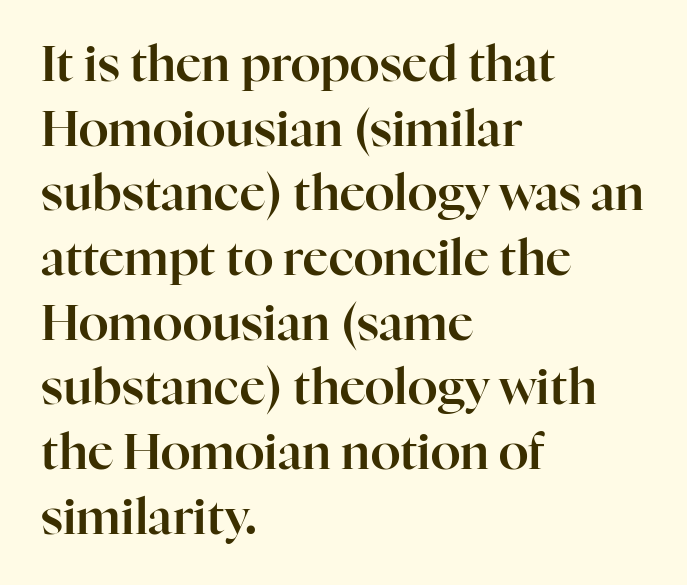
The image shows 49 px serif type, upright; set left-aligned, normal line spacing (1.32x), normal letter spacing, not underlined; high stroke contrast and a medium x-height.
